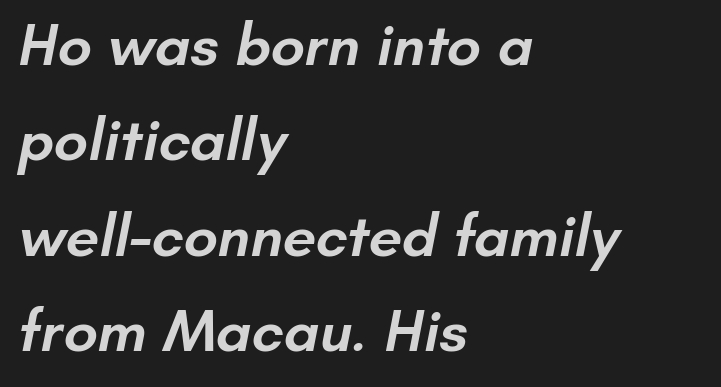
Q: Is the text bold? A: Semi-bold.
Q: Is the typeface a serif or a sans-serif typeface? A: Sans-serif.
Q: Is the text underlined? A: No.
Q: How is the paragraph aligned? A: Left-aligned.
Q: Is the spacing between letters normal or unusually wide? A: Normal.
Q: Is the spacing between lines tight, normal or loose? A: Normal.
Q: Width (condensed, normal, or wide)? A: Normal.
Q: Stroke contrast? A: Low.
Q: x-height? A: Small.
Q: Monospaced? A: No.
